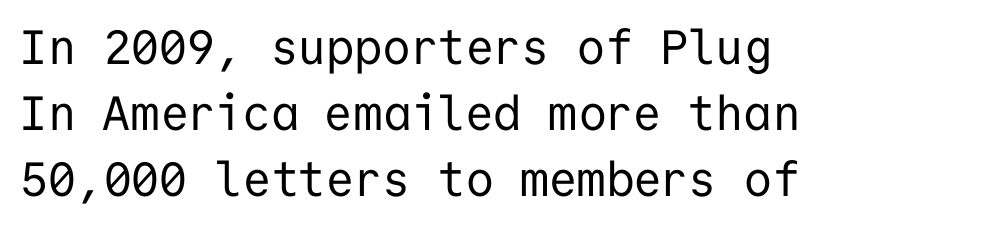
The image shows 48 px regular-weight sans-serif type, upright, monospaced; set left-aligned, normal line spacing (1.37x), normal letter spacing, not underlined; low stroke contrast and a medium x-height.
